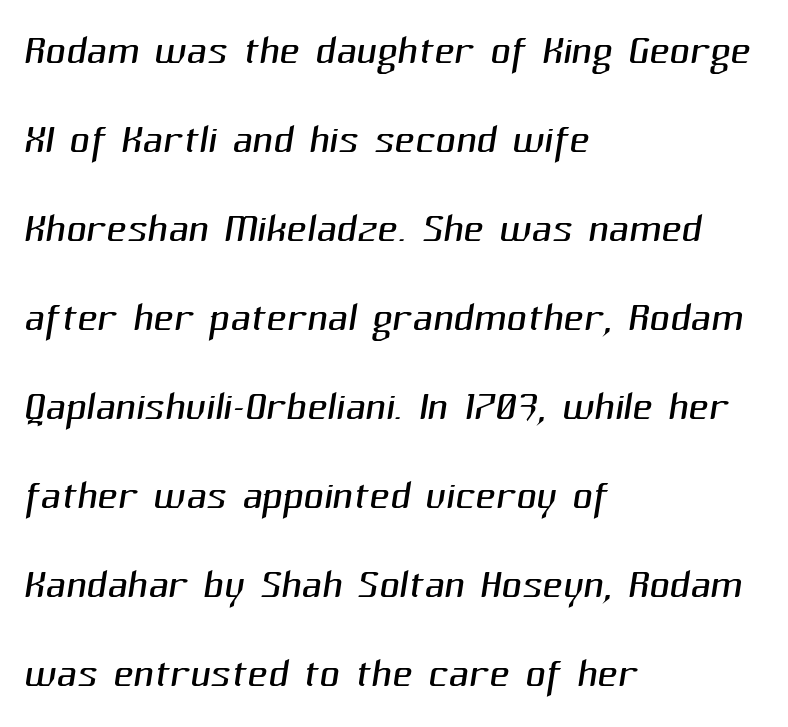
Q: Is the text bold? A: No.
Q: Is the typeface a serif or a sans-serif typeface? A: Sans-serif.
Q: Is the text underlined? A: No.
Q: How is the paragraph aligned? A: Left-aligned.
Q: Is the spacing between letters normal or unusually wide? A: Normal.
Q: Is the spacing between lines tight, normal or loose? A: Normal.
Q: Width (condensed, normal, or wide)? A: Normal.
Q: Stroke contrast? A: Medium.
Q: x-height? A: Medium.
Q: Monospaced? A: No.
